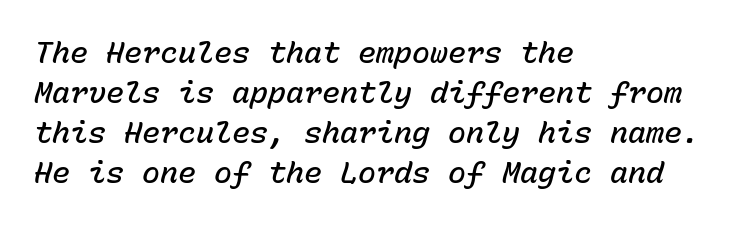
The image shows 30 px semibold type, italic (leaning right), monospaced; set left-aligned, normal line spacing (1.33x), normal letter spacing, not underlined; low stroke contrast and a medium x-height.
